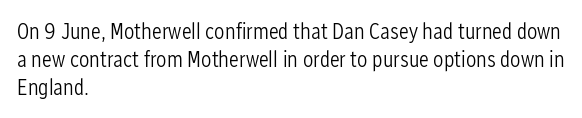
The image shows 23 px text type, upright; set left-aligned, line spacing 1.21x, normal letter spacing, not underlined.
